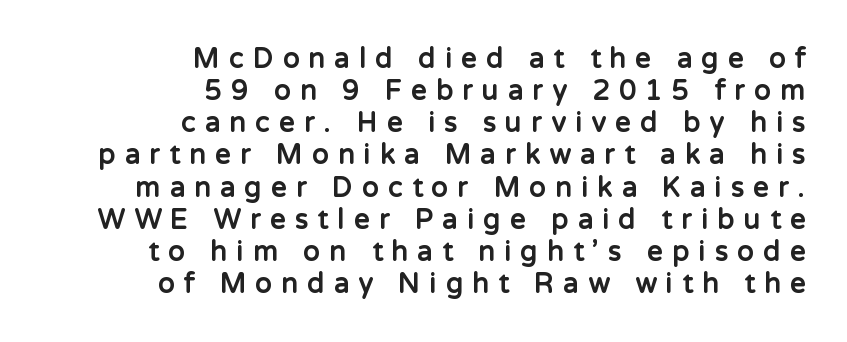
Underline: absent. Notice how the stems are strictly vertical — no italics here. Line ends are locked; line starts wander. Plenty of ink on the page — the face is bold. These lines have a slow, spaced-out rhythm from letter to letter.
